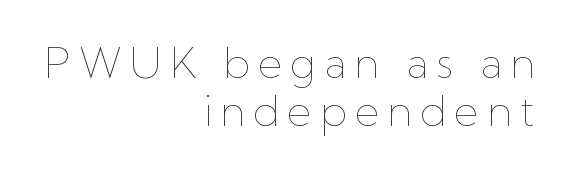
Q: Is the text bold? A: No.
Q: Is the text italic (slanted)? A: No, it is upright.
Q: Is the text underlined? A: No.
Q: How is the paragraph aligned? A: Right-aligned.
Q: Is the spacing between lines tight, normal or loose? A: Tight.
Q: Width (condensed, normal, or wide)? A: Normal.
Q: Stroke contrast? A: Low.
Q: x-height? A: Medium.
Q: Monospaced? A: No.
